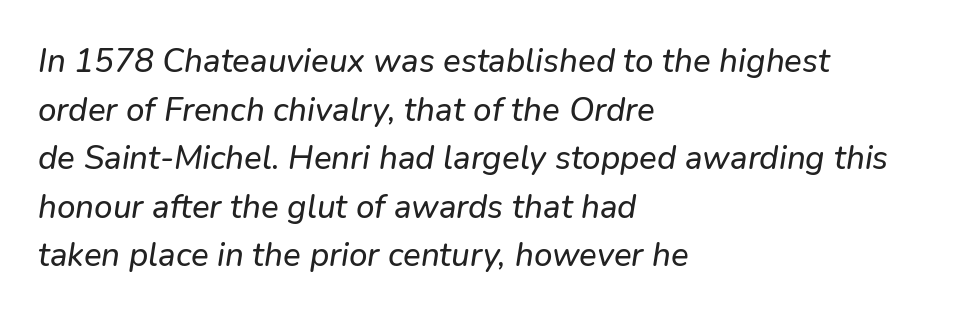
A normal amount of white space separates one row of letters from the next. The text was rendered using a sans face with plain stroke endings. The space directly below the letters is spotless. The rendering keeps characters at their native spacing. Typeset ragged right — the left edge is the straight one.
